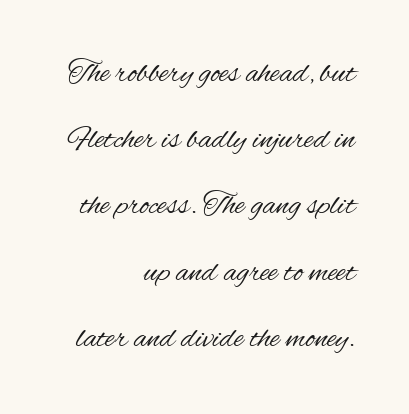
The image shows 32 px regular-weight, condensed sans-serif type; set right-aligned, loose line spacing (2.07x), normal letter spacing, not underlined; medium stroke contrast and a small x-height.
